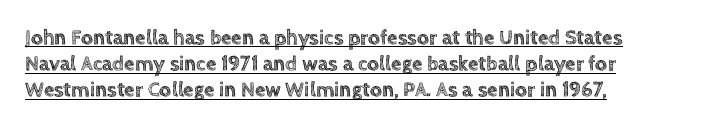
The image shows 21 px text type, upright; set left-aligned, normal line spacing (1.25x), normal letter spacing, underlined.
